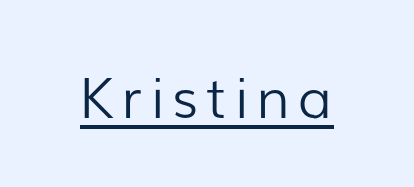
{"serif": "no", "italic": "no", "bold": "no", "weight": "light", "width": "normal", "stroke_contrast": "low", "x_height": "medium", "monospaced": "no", "underline": "yes", "glyph_px": 56}
